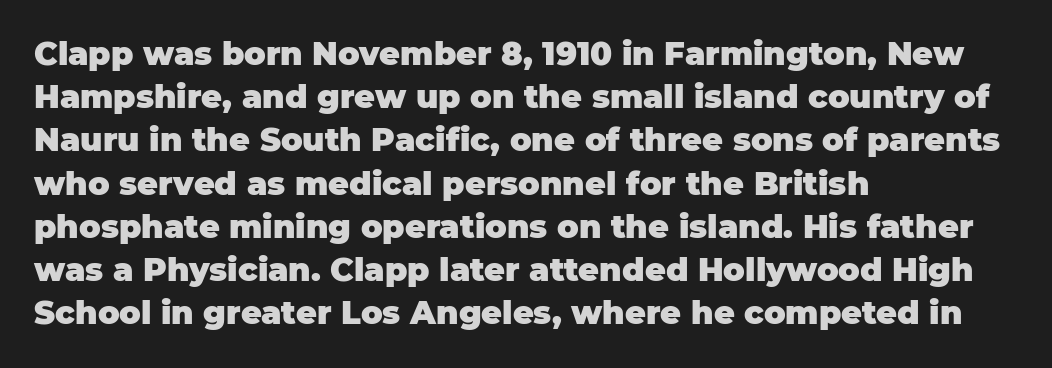
The passage shown stacks its lines at a standard gap. The specimen reads as upright at a glance. The sample has been set heavy, in full bold. This sample uses a sans-serif face. Casual observation: everything's shoved over to the left.
